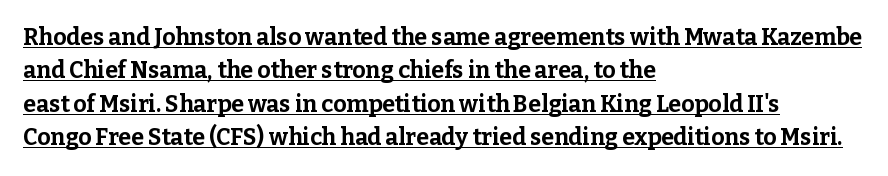
{"italic": "no", "bold": "yes", "underline": "yes", "align": "left", "line_spacing": "normal", "line_spacing_ratio": 1.45, "letter_spacing": "normal", "letter_spacing_em": 0.0, "glyph_px": 23}
